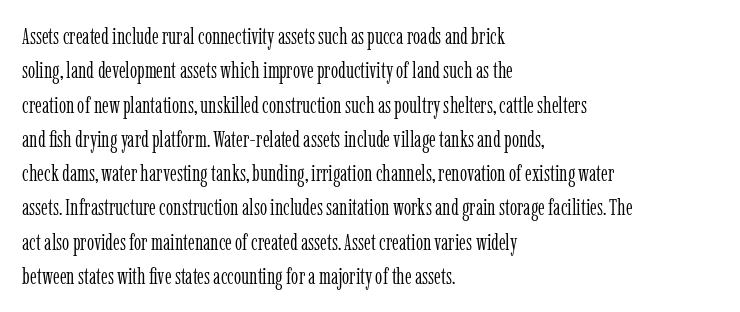
{"italic": "no", "bold": "no", "underline": "no", "align": "left", "line_spacing": "normal", "line_spacing_ratio": 1.49, "letter_spacing": "normal", "letter_spacing_em": 0.0, "glyph_px": 23}
